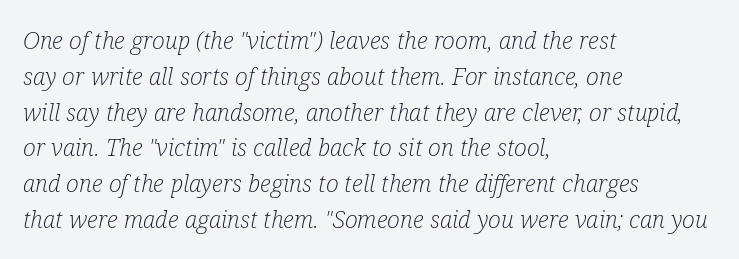
Ink coverage per letter is moderate at most. The rows are spaced the way most documents space them. Bare-footed words on every line. The letterforms sit shoulder to shoulder at normal distance. Line starts are locked; line ends wander. Posture: slanted.
